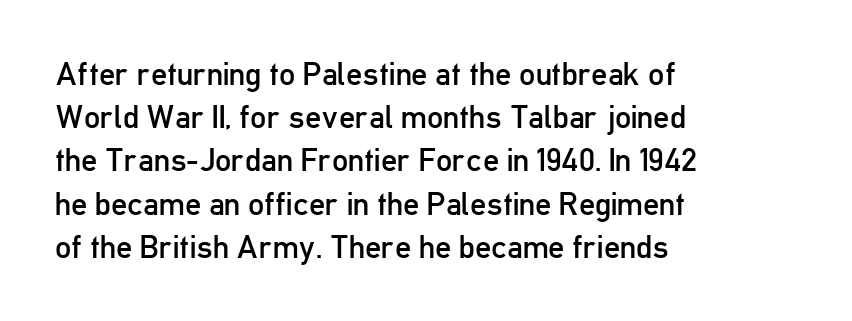
{"serif": "no", "italic": "no", "bold": "no", "weight": "regular", "width": "condensed", "stroke_contrast": "low", "x_height": "medium", "monospaced": "no", "underline": "no", "align": "left", "line_spacing": "normal", "line_spacing_ratio": 1.35, "letter_spacing": "normal", "letter_spacing_em": 0.0, "glyph_px": 32}
